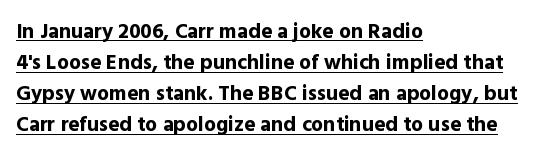
Which margin do the lines hug? The left one — the right edge is uneven. Honestly, the letter spacing is just normal — you wouldn't notice it. The characters look thick and weighty, a clear bold. Somebody hit Ctrl+U on this one — the words are underlined. Rendered with straight, roman letterforms.
